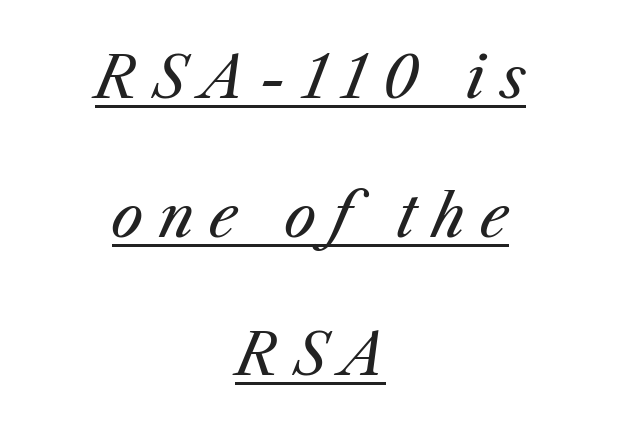
{"italic": "yes", "lean": "right", "slant_degrees": 25, "bold": "no", "weight": "regular", "width": "normal", "stroke_contrast": "medium", "x_height": "medium", "monospaced": "no", "underline": "yes", "align": "center", "line_spacing": "loose", "line_spacing_ratio": 2.43, "letter_spacing": "wide", "letter_spacing_em": 0.27, "glyph_px": 57}
